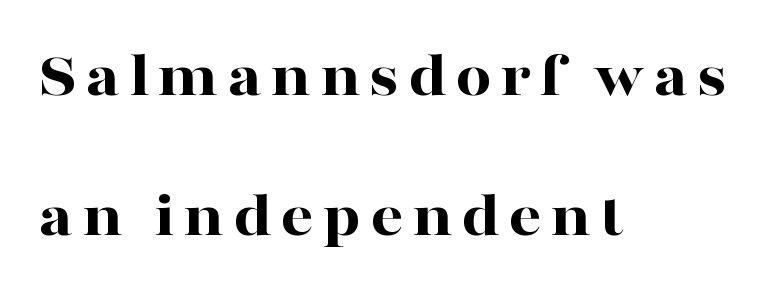
The image shows 64 px bold, wide serif type, upright; set left-aligned, loose line spacing (2.18x), not underlined; high stroke contrast and a medium x-height.
